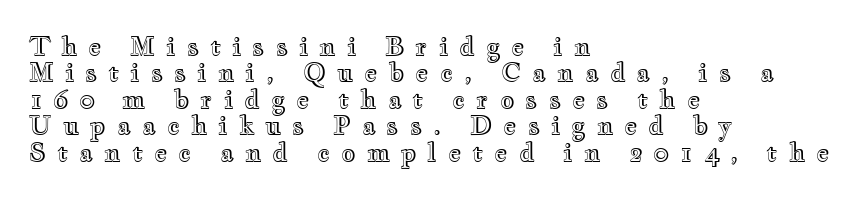
{"italic": "no", "underline": "no", "align": "left", "line_spacing": "tight", "line_spacing_ratio": 1.06, "letter_spacing": "wide", "letter_spacing_em": 0.44, "glyph_px": 25}
